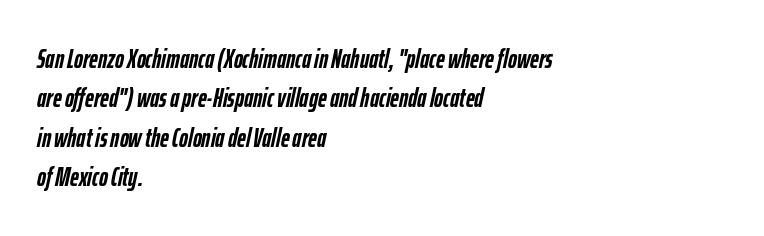
Leftover space on each line is placed entirely after the last word. This is oblique type, the kind used for emphasis or titles. The gap between lines stays unmarked. Honestly, the letter spacing is just normal — you wouldn't notice it.
